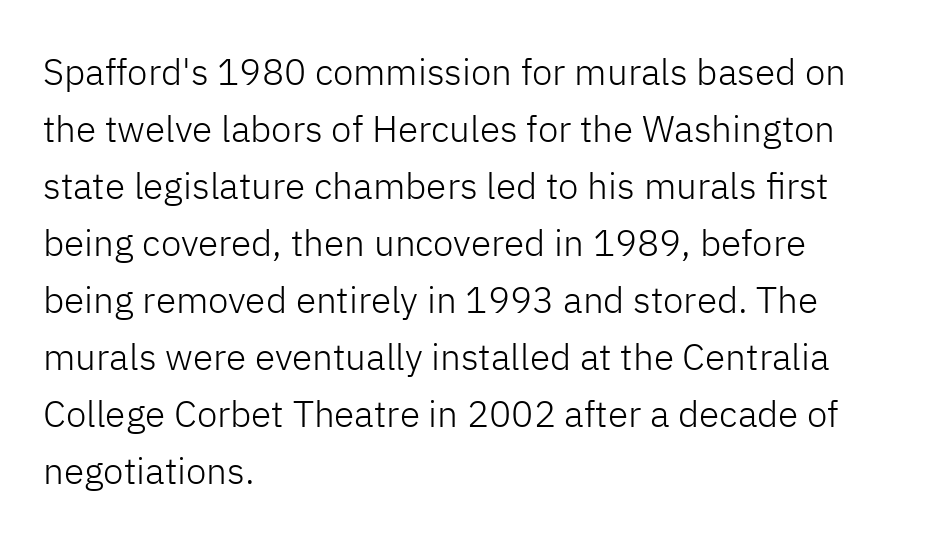
{"serif": "no", "italic": "no", "bold": "no", "weight": "light", "width": "normal", "stroke_contrast": "low", "x_height": "medium", "monospaced": "no", "underline": "no", "align": "left", "line_spacing": "normal", "line_spacing_ratio": 1.54, "letter_spacing": "normal", "letter_spacing_em": 0.0, "glyph_px": 37}
